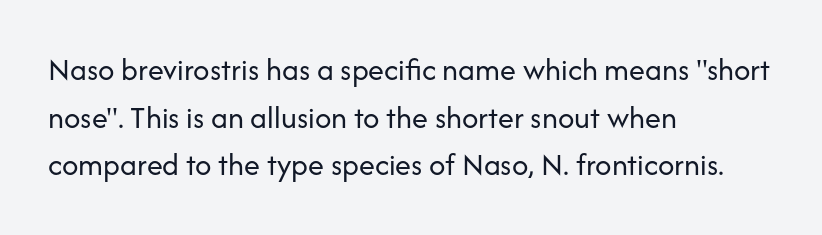
Q: Is the text bold? A: No.
Q: Is the text italic (slanted)? A: No, it is upright.
Q: Is the typeface a serif or a sans-serif typeface? A: Sans-serif.
Q: Is the text underlined? A: No.
Q: How is the paragraph aligned? A: Left-aligned.
Q: Is the spacing between letters normal or unusually wide? A: Normal.
Q: Is the spacing between lines tight, normal or loose? A: Normal.
Q: Width (condensed, normal, or wide)? A: Normal.
Q: Stroke contrast? A: Low.
Q: x-height? A: Medium.
Q: Monospaced? A: No.
